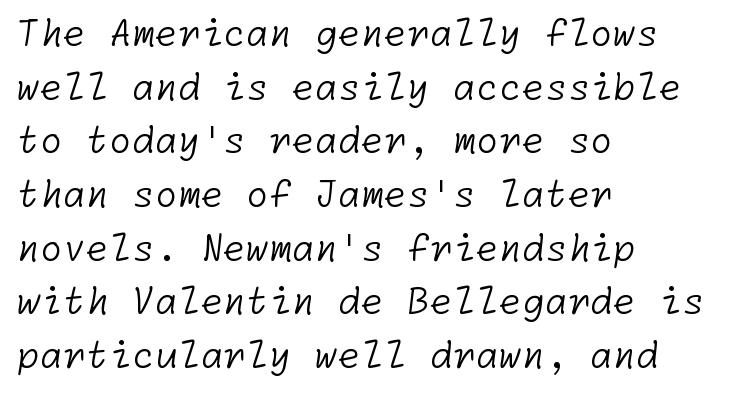
The image shows 37 px light sans-serif type; set left-aligned, normal line spacing (1.45x), normal letter spacing, not underlined; low stroke contrast and a medium x-height.
